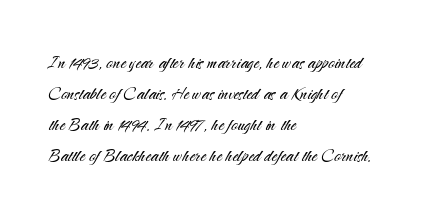
The words here are not underlined. Default kerning and tracking; the words read as compact shapes. The paragraph shown leans on its left margin. Vertical stems look standard width or narrower in stroke. Vertical spacing — default.
